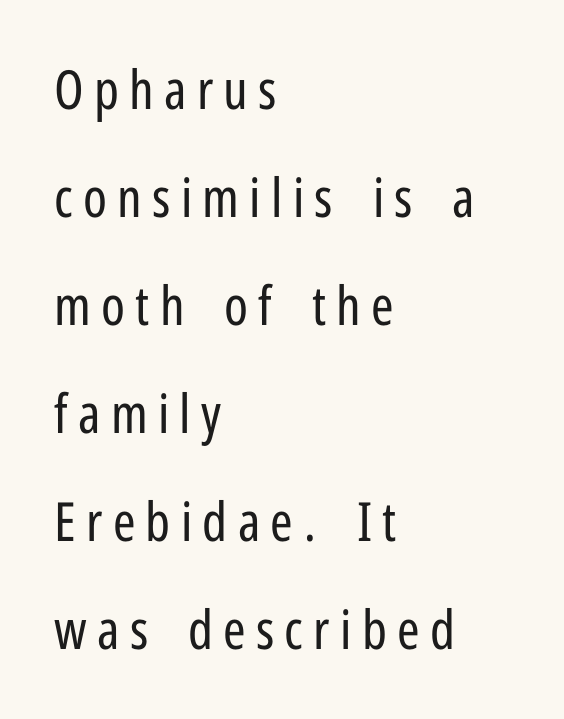
The image shows 54 px regular-weight, condensed sans-serif type, upright; set left-aligned, loose line spacing (2.0x), not underlined; low stroke contrast and a medium x-height.
